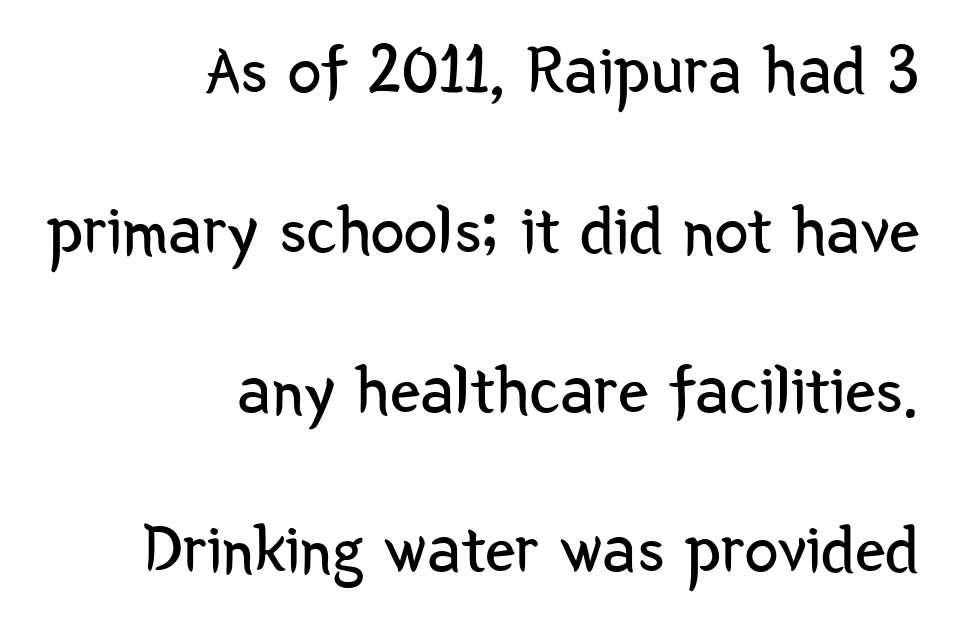
{"serif": "no", "italic": "no", "bold": "no", "weight": "regular", "width": "condensed", "stroke_contrast": "low", "x_height": "medium", "monospaced": "no", "underline": "no", "align": "right", "line_spacing": "loose", "line_spacing_ratio": 2.35, "letter_spacing": "normal", "letter_spacing_em": 0.0, "glyph_px": 68}
